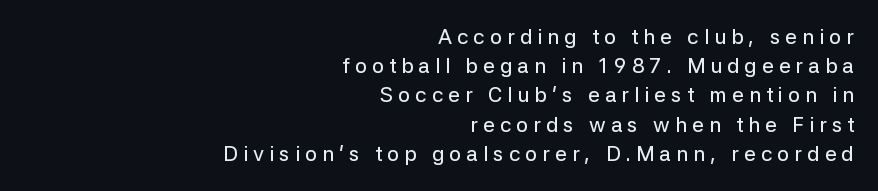
Look at the tracking — it's clearly loosened, letters drifting apart. Underlining? Definitely not there. The typography opts for an upright posture over an oblique one. Layout note: lines flush right.
